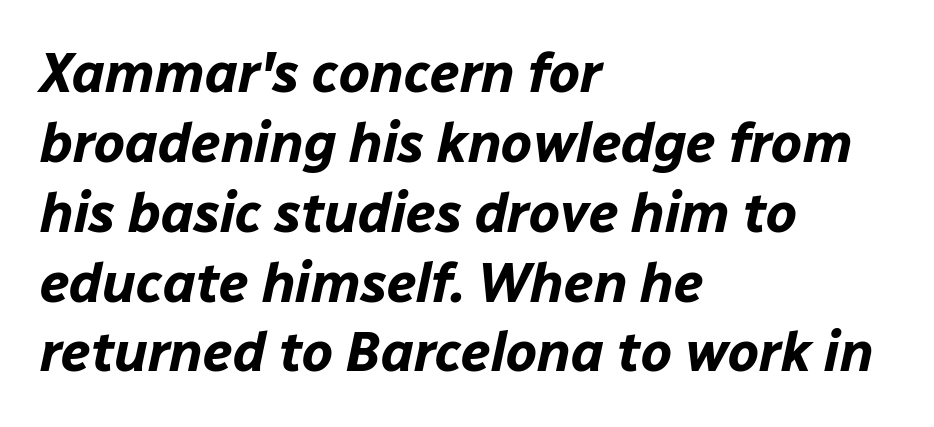
The image shows 55 px bold type, italic (leaning right); set left-aligned, normal line spacing (1.27x), normal letter spacing, not underlined; low stroke contrast and a medium x-height.
